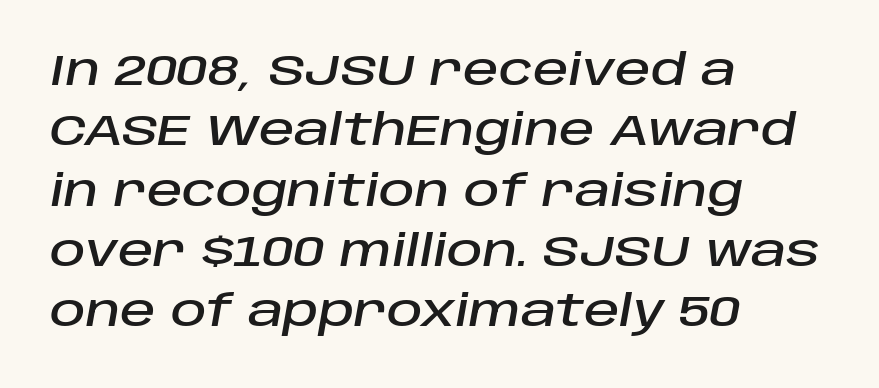
The image shows 44 px text type, italic (leaning right); set left-aligned, normal line spacing (1.37x), normal letter spacing, not underlined; low stroke contrast and a large x-height.
